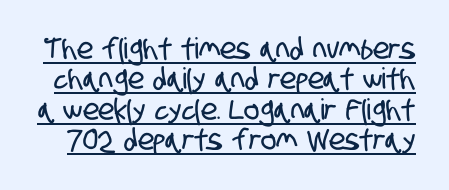
The face used here is rendered with its standard letterfit. This sample trades vertical openness for compactness between lines. Proportional: the letters do not fall into vertical columns. To sum up the face: it is a sans, with no serifs. Descenders here cross a horizontal rule under the line.
